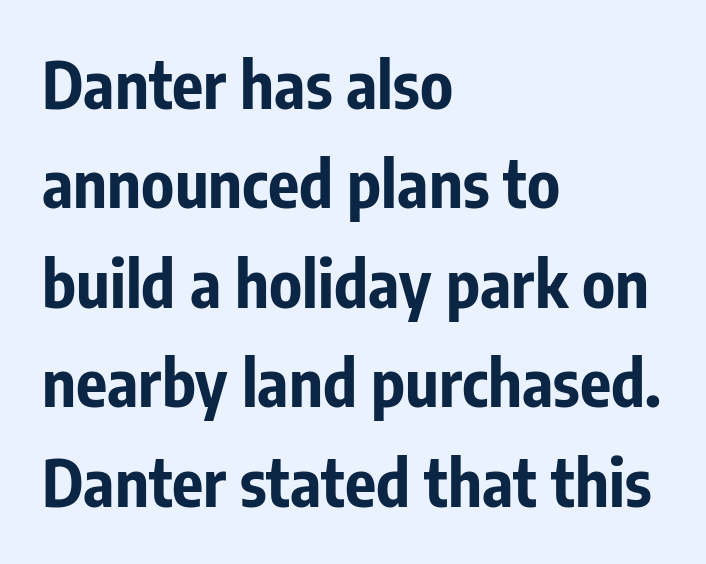
The image shows 65 px bold, condensed sans-serif type, upright; set left-aligned, normal line spacing (1.53x), normal letter spacing, not underlined; low stroke contrast and a medium x-height.
